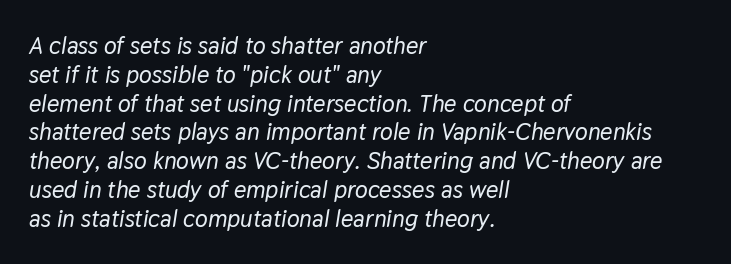
Students, note that the glyphs here touch the page at normal intervals. The strip under each line holds only bare page. Does the copy run flush right? No — it runs flush left. Would a proofreader flag this as italicized? Yes.
